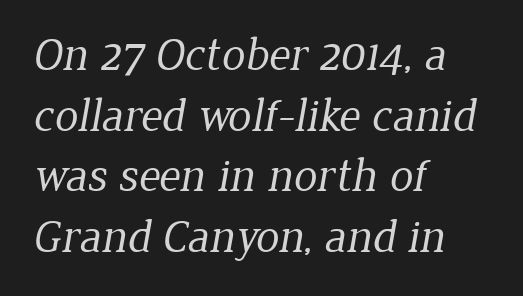
{"serif": "yes", "bold": "no", "weight": "regular", "width": "normal", "stroke_contrast": "low", "x_height": "medium", "monospaced": "no", "underline": "no", "align": "left", "line_spacing": "normal", "line_spacing_ratio": 1.29, "letter_spacing": "normal", "letter_spacing_em": 0.0, "glyph_px": 47}
